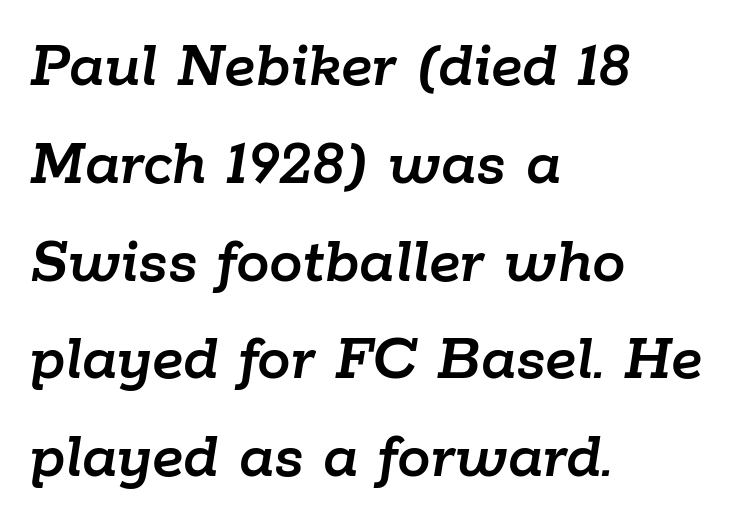
{"italic": "yes", "lean": "right", "slant_degrees": 9, "width": "normal", "stroke_contrast": "low", "x_height": "medium", "monospaced": "no", "underline": "no", "align": "left", "line_spacing": "normal", "line_spacing_ratio": 1.46, "letter_spacing": "normal", "letter_spacing_em": 0.0, "glyph_px": 67}
